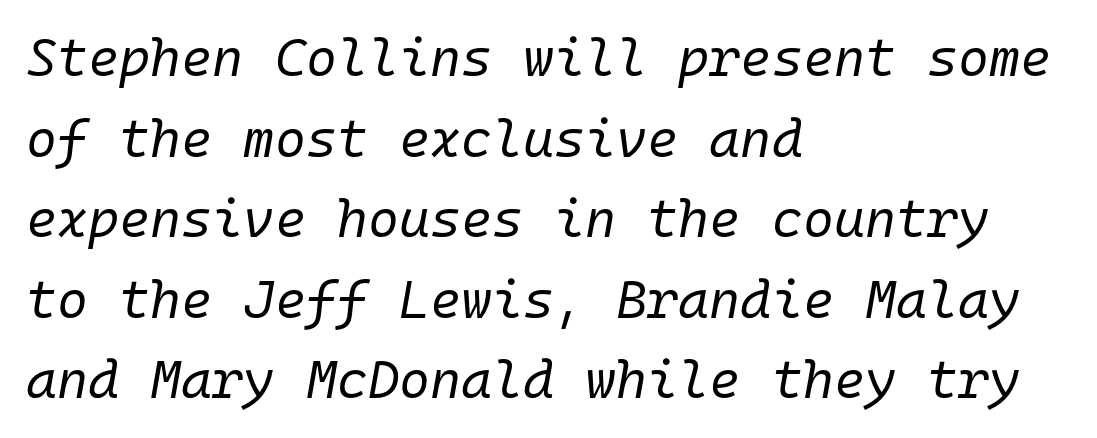
Q: Is the text bold? A: No.
Q: Is the text italic (slanted)? A: Yes, it leans right by about 10 degrees.
Q: Is the text underlined? A: No.
Q: How is the paragraph aligned? A: Left-aligned.
Q: Is the spacing between letters normal or unusually wide? A: Normal.
Q: Is the spacing between lines tight, normal or loose? A: Normal.
Q: Width (condensed, normal, or wide)? A: Normal.
Q: Stroke contrast? A: Low.
Q: x-height? A: Medium.
Q: Monospaced? A: Yes.
